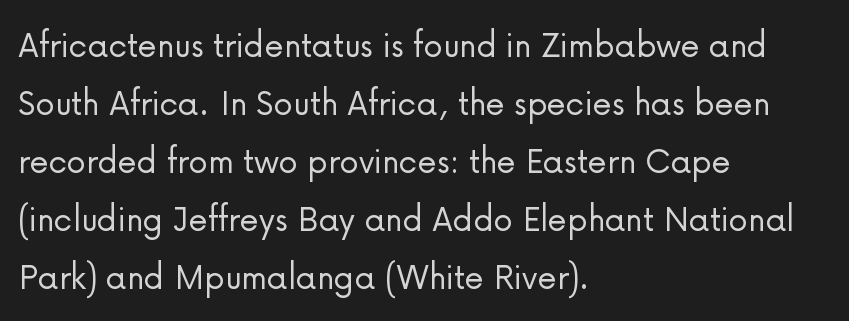
The image shows 39 px light sans-serif type, upright; set left-aligned, normal line spacing (1.49x), normal letter spacing, not underlined; low stroke contrast and a medium x-height.
